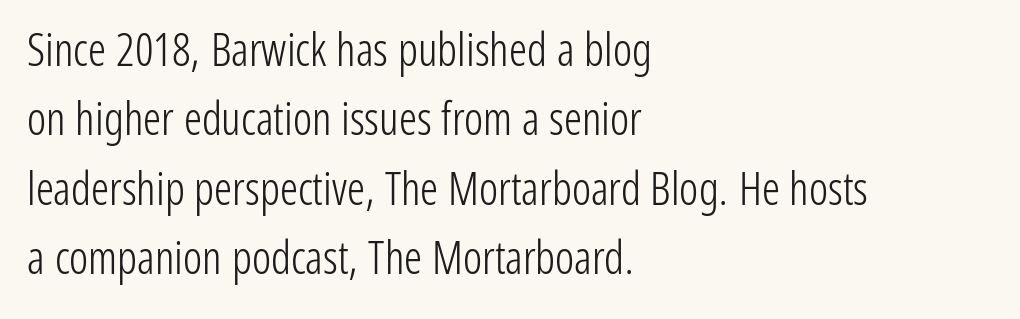
{"serif": "no", "italic": "no", "bold": "no", "weight": "light", "width": "condensed", "stroke_contrast": "low", "x_height": "medium", "monospaced": "no", "underline": "no", "align": "left", "line_spacing": "normal", "line_spacing_ratio": 1.54, "letter_spacing": "normal", "letter_spacing_em": 0.0, "glyph_px": 45}
